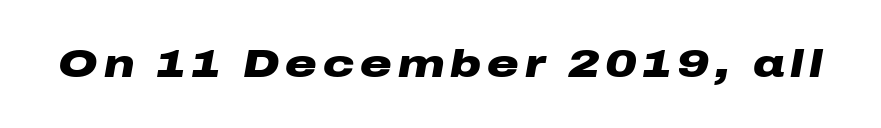
The image shows 39 px heavy, wide type, italic (leaning right); set not underlined; low stroke contrast and a medium x-height.
